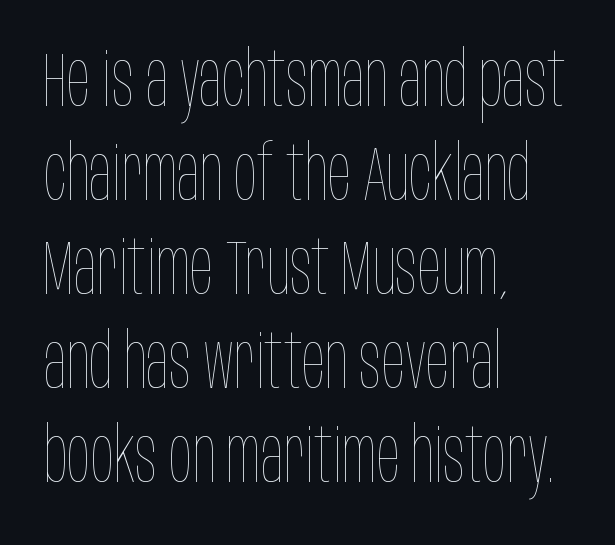
Q: Is the text bold? A: No.
Q: Is the text italic (slanted)? A: No, it is upright.
Q: Is the text underlined? A: No.
Q: How is the paragraph aligned? A: Left-aligned.
Q: Is the spacing between letters normal or unusually wide? A: Normal.
Q: Width (condensed, normal, or wide)? A: Condensed.
Q: Stroke contrast? A: Low.
Q: x-height? A: Large.
Q: Monospaced? A: No.
